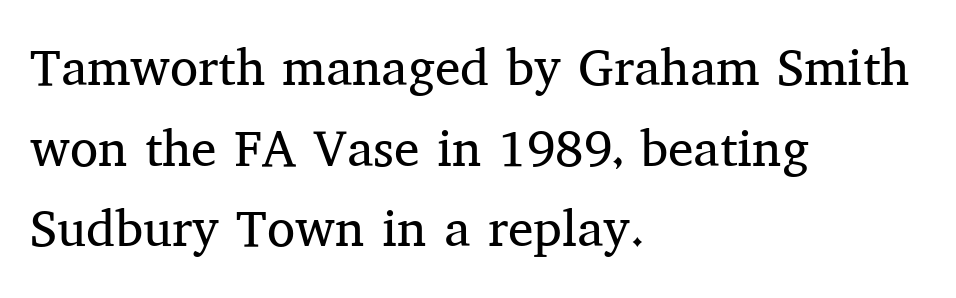
{"serif": "yes", "italic": "no", "bold": "no", "weight": "regular", "width": "normal", "stroke_contrast": "medium", "x_height": "medium", "monospaced": "no", "underline": "no", "align": "left", "line_spacing": "normal", "line_spacing_ratio": 1.58, "letter_spacing": "normal", "letter_spacing_em": 0.0, "glyph_px": 51}
